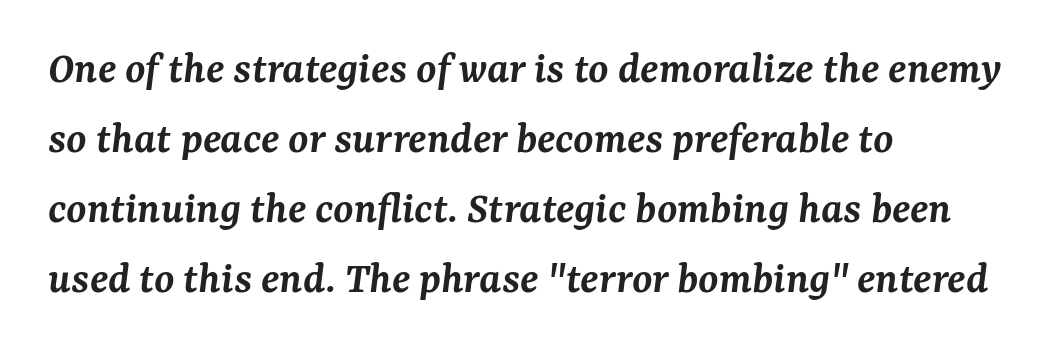
The image shows 46 px semibold serif type, italic (leaning right); set left-aligned, normal line spacing (1.52x), normal letter spacing, not underlined; medium stroke contrast and a medium x-height.
